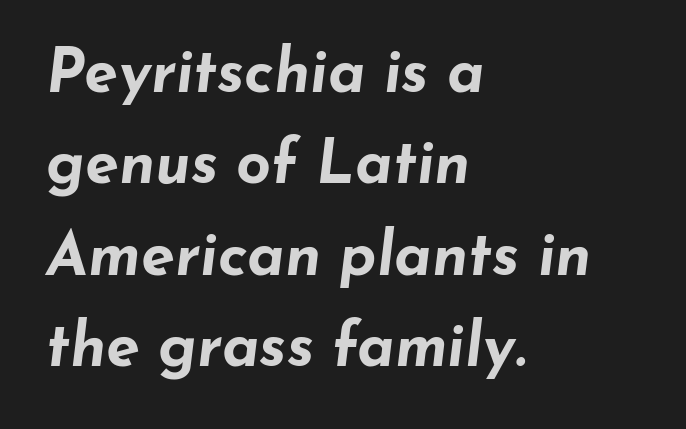
Glance below the letters and you will spot only blank space. The face used here is proportionally spaced, like ordinary book or web type. The font is running at its bold setting. These lines are set flush left with a ragged right edge. Style check: oblique.
